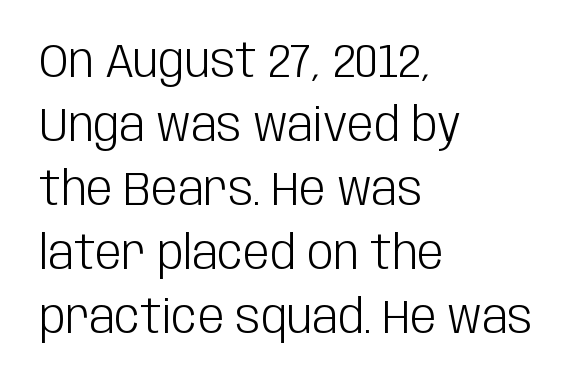
The image shows 47 px light, condensed sans-serif type, upright; set left-aligned, normal line spacing (1.36x), normal letter spacing, not underlined; low stroke contrast and a large x-height.
